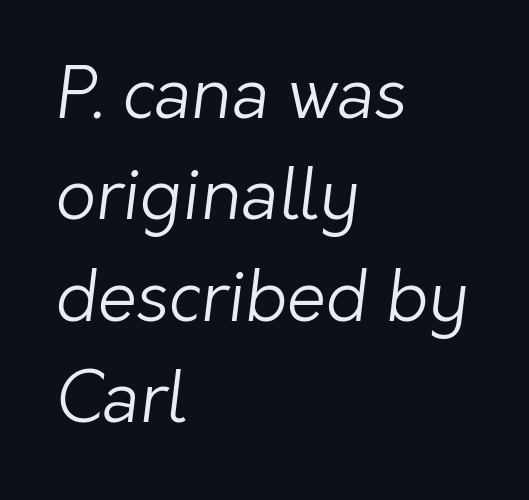
The image shows 70 px light sans-serif type; set left-aligned, normal line spacing (1.45x), normal letter spacing, not underlined; low stroke contrast and a medium x-height.
